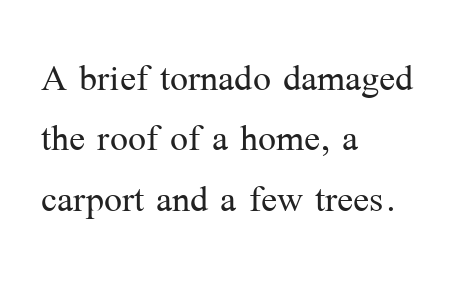
The image shows 48 px light serif type, upright; set left-aligned, normal line spacing (1.26x), normal letter spacing, not underlined; medium stroke contrast and a medium x-height.
